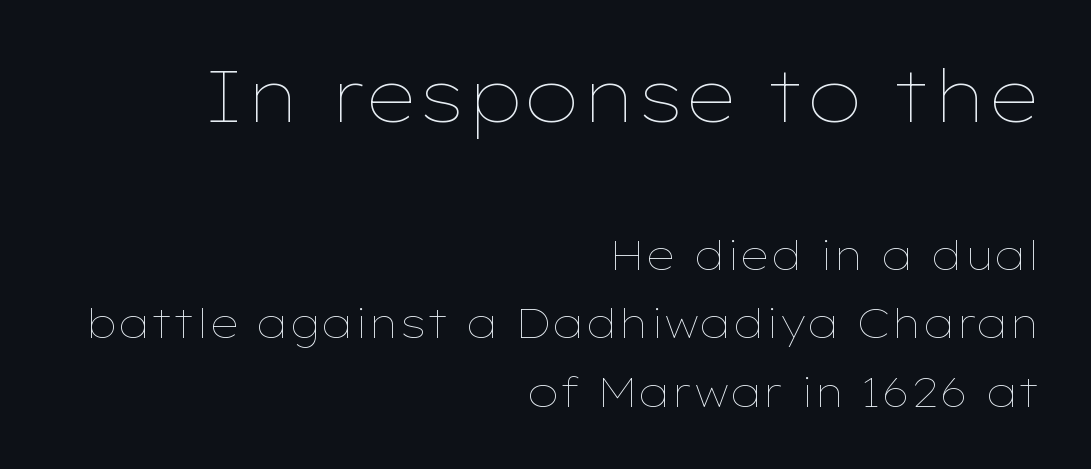
Q: Is the text bold? A: No.
Q: Is the text italic (slanted)? A: No, it is upright.
Q: Is the text underlined? A: No.
Q: How is the paragraph aligned? A: Right-aligned.
Q: Is the spacing between letters normal or unusually wide? A: Normal.
Q: Is the spacing between lines tight, normal or loose? A: Normal.
Q: Which block of text is set in a larger size, the first (top) or the second (bottom)? A: The first (top) one.
Q: Width (condensed, normal, or wide)? A: Wide.
Q: Stroke contrast? A: Low.
Q: x-height? A: Medium.
Q: Monospaced? A: No.
